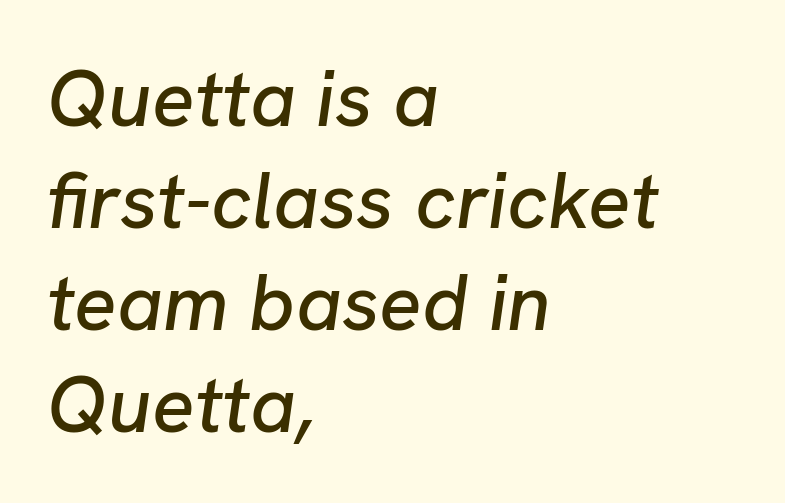
The image shows 79 px text type, italic (leaning right); set left-aligned, normal line spacing (1.29x), normal letter spacing, not underlined; low stroke contrast and a medium x-height.
